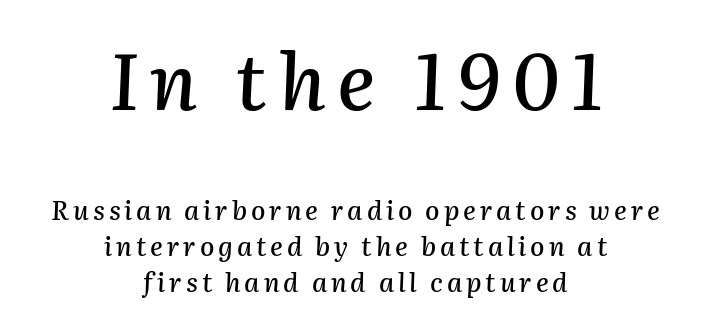
Typeset on center — no edge is straight. The face used here is proportionally spaced, like ordinary book or web type. Rule under the text: the space is simply empty. Reading top to bottom, the characters get smaller at the block break. It's the slanting kind of type. A typesetter would call this leading conventional body-copy spacing.
